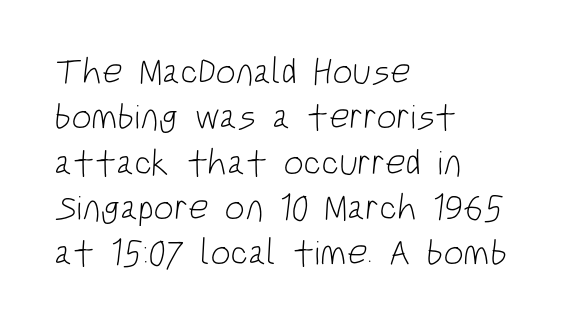
No extra ink here — the face is not bold. Descender tails drop into unmarked territory. The vertical gap from one line to the next is medium. Which margin do the lines hug? The left one — the right edge is uneven.
